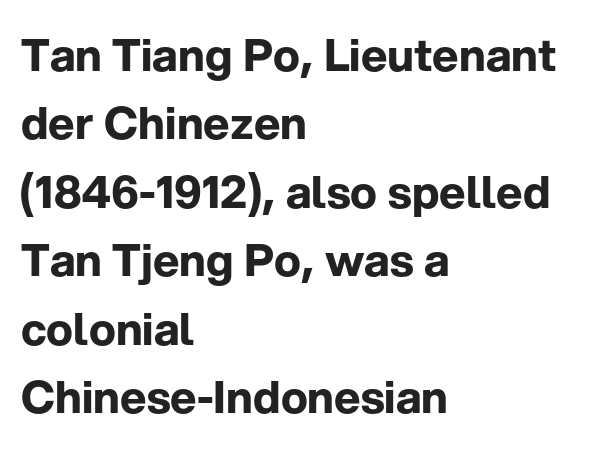
Q: Is the text bold? A: Yes.
Q: Is the text italic (slanted)? A: No, it is upright.
Q: Is the typeface a serif or a sans-serif typeface? A: Sans-serif.
Q: Is the text underlined? A: No.
Q: How is the paragraph aligned? A: Left-aligned.
Q: Is the spacing between letters normal or unusually wide? A: Normal.
Q: Is the spacing between lines tight, normal or loose? A: Normal.
Q: Width (condensed, normal, or wide)? A: Normal.
Q: Stroke contrast? A: Low.
Q: x-height? A: Medium.
Q: Monospaced? A: No.
